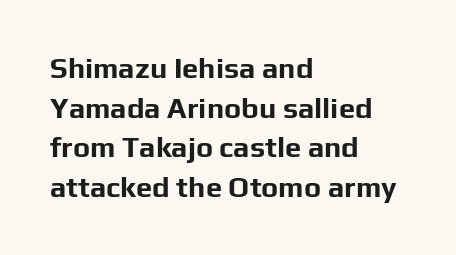
The image shows 29 px bold sans-serif type, upright; set left-aligned, normal line spacing (1.37x), normal letter spacing, not underlined; low stroke contrast and a medium x-height.
